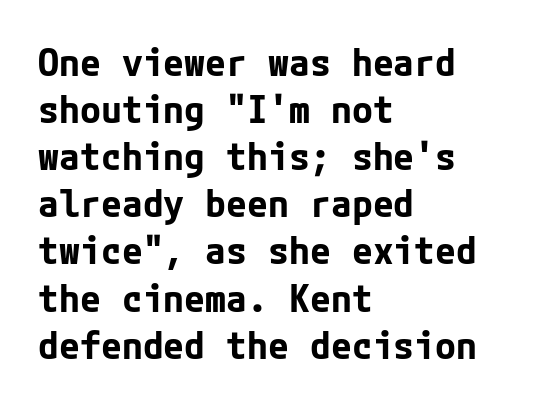
Any mark beneath the type? The region is blank. The line texture is even and compact thanks to regular tracking. These lines are set flush left with a ragged right edge. The text was rendered using a sans face with plain stroke endings. Every stem runs plumb, perpendicular to the baseline. Typographic density is high because the face is bold.
